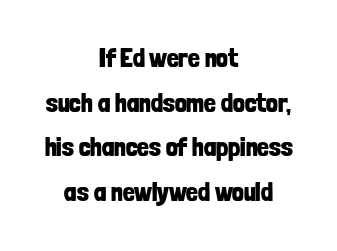
{"italic": "no", "bold": "yes", "underline": "no", "align": "center", "line_spacing_ratio": 1.72, "letter_spacing": "normal", "letter_spacing_em": 0.0, "glyph_px": 26}
